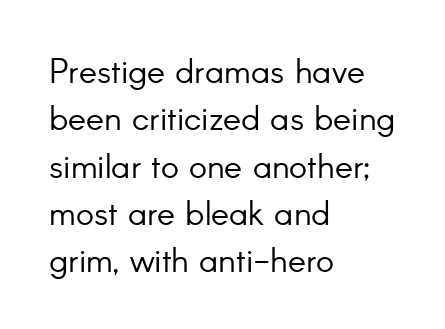
The image shows 34 px light sans-serif type, upright; set left-aligned, normal line spacing (1.39x), normal letter spacing, not underlined; low stroke contrast and a small x-height.
